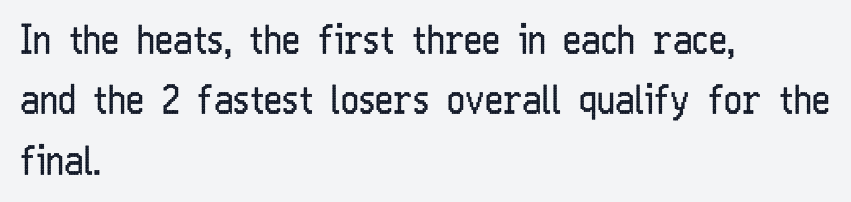
The image shows 39 px regular-weight, condensed sans-serif type, upright; set left-aligned, normal line spacing (1.55x), normal letter spacing, not underlined; low stroke contrast and a medium x-height.
